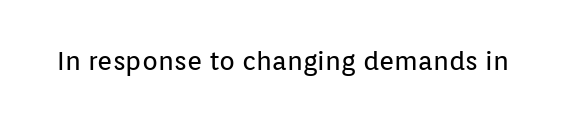
Q: Is the text bold? A: No.
Q: Is the text italic (slanted)? A: No, it is upright.
Q: Is the text underlined? A: No.
Q: Is the spacing between letters normal or unusually wide? A: Normal.
